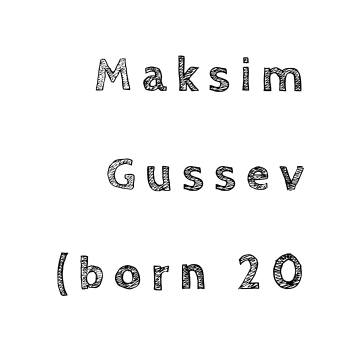
{"italic": "no", "width": "normal", "x_height": "large", "monospaced": "no", "underline": "no", "align": "right", "line_spacing": "loose", "line_spacing_ratio": 2.06, "letter_spacing": "wide", "letter_spacing_em": 0.2, "glyph_px": 48}
